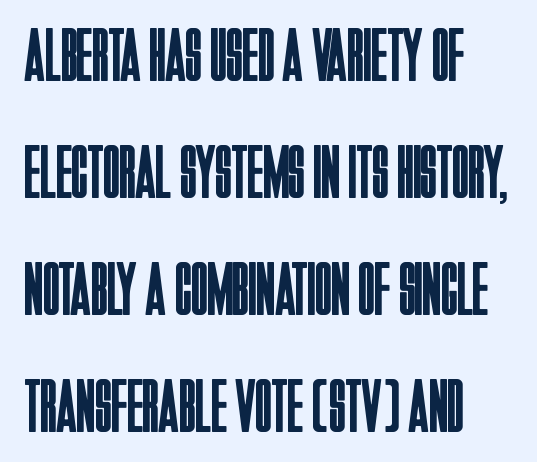
The image shows 76 px regular-weight, condensed sans-serif type, upright; set left-aligned, normal line spacing (1.54x), normal letter spacing, not underlined; low stroke contrast and a large x-height.
